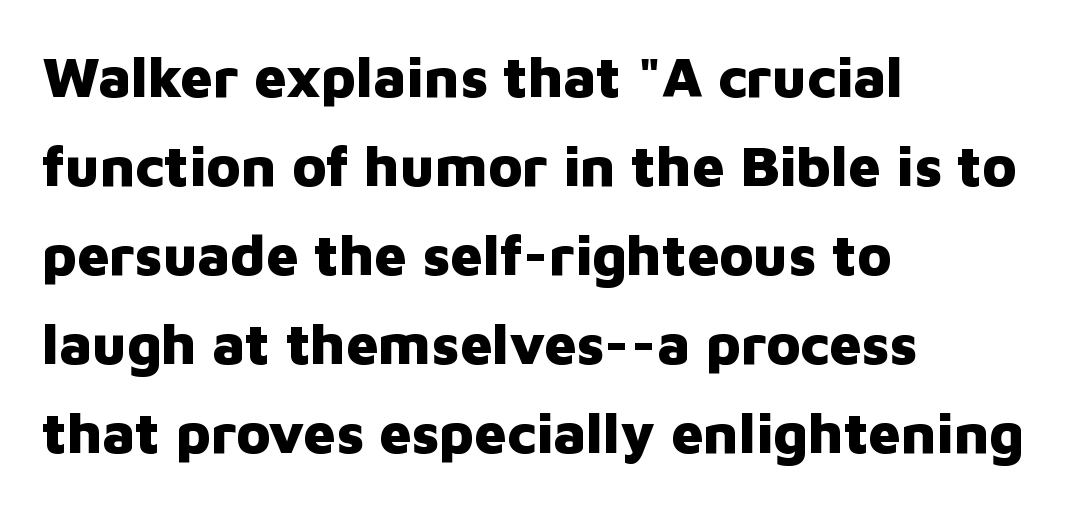
The image shows 57 px heavy sans-serif type, upright; set left-aligned, normal line spacing (1.56x), normal letter spacing, not underlined; low stroke contrast and a medium x-height.
